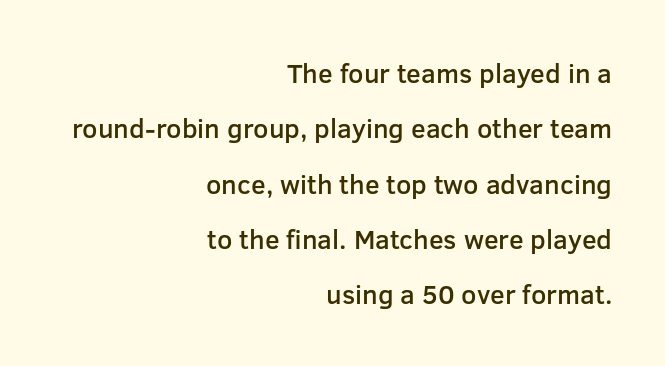
{"italic": "no", "bold": "semi", "underline": "no", "align": "right", "line_spacing": "loose", "line_spacing_ratio": 2.05, "letter_spacing": "normal", "letter_spacing_em": 0.0, "glyph_px": 27}
